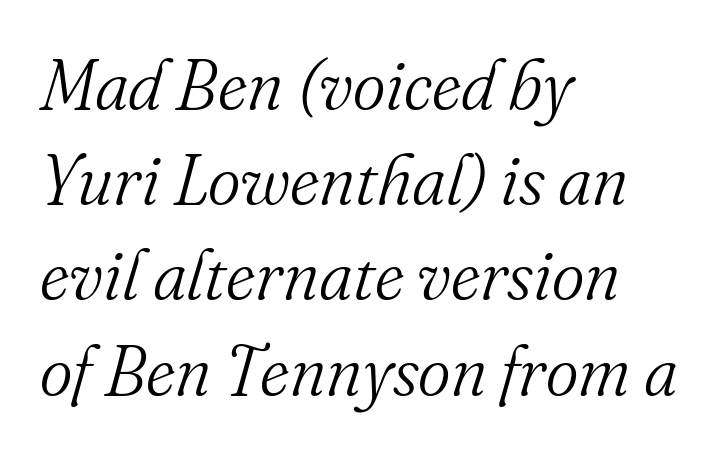
Decoration check: the copy has no underline. The characters are drawn with everyday or finer stroke widths. Looks like regular typesetting: each glyph gets only the width it needs. A typesetter would mark this as italic. In terms of letterspacing, this is plain default setting. The typesetter chose a ragged-right arrangement here.
